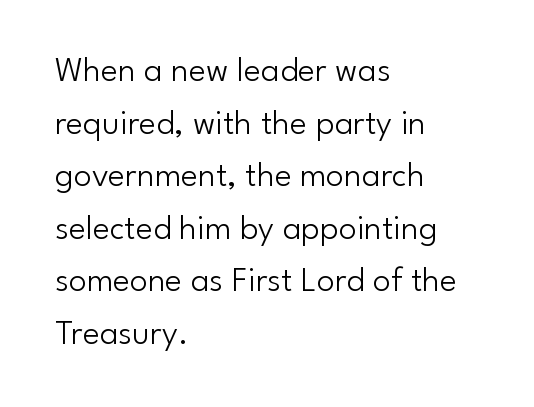
Q: Is the text bold? A: No.
Q: Is the text italic (slanted)? A: No, it is upright.
Q: Is the typeface a serif or a sans-serif typeface? A: Sans-serif.
Q: Is the text underlined? A: No.
Q: How is the paragraph aligned? A: Left-aligned.
Q: Is the spacing between letters normal or unusually wide? A: Normal.
Q: Is the spacing between lines tight, normal or loose? A: Normal.
Q: Width (condensed, normal, or wide)? A: Normal.
Q: Stroke contrast? A: Low.
Q: x-height? A: Small.
Q: Monospaced? A: No.
